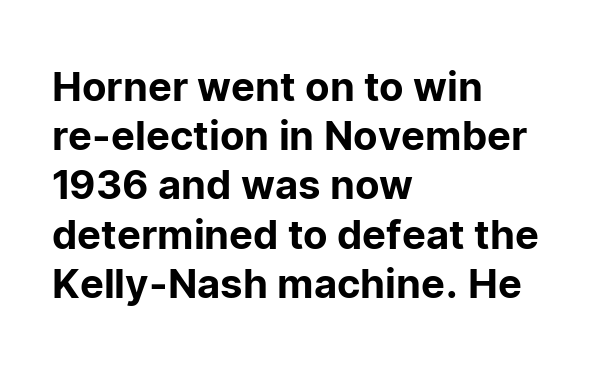
The image shows 40 px sans-serif type, upright; set left-aligned, line spacing 1.23x, normal letter spacing, not underlined; low stroke contrast and a medium x-height.
